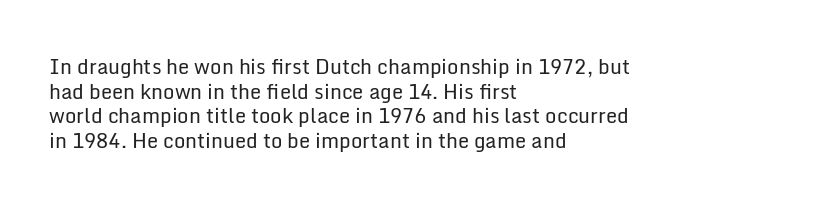
Q: Is the text bold? A: No.
Q: Is the text italic (slanted)? A: No, it is upright.
Q: Is the text underlined? A: No.
Q: How is the paragraph aligned? A: Left-aligned.
Q: Is the spacing between letters normal or unusually wide? A: Normal.
